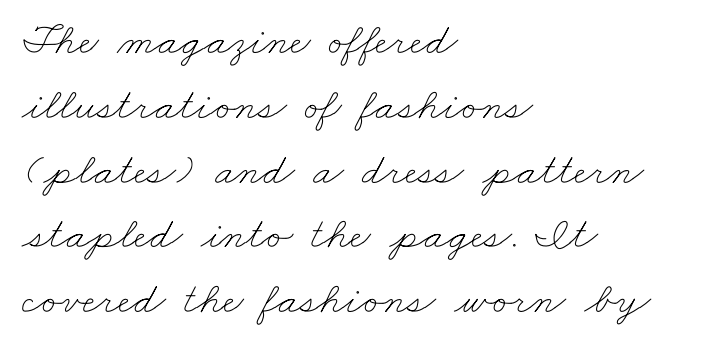
The image shows 45 px thin, wide type; set left-aligned, normal line spacing (1.44x), normal letter spacing, not underlined; low stroke contrast and a small x-height.
